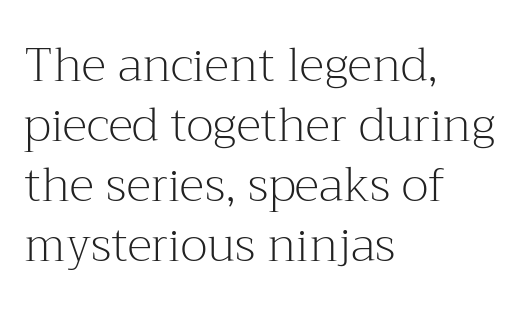
Proportional: the letters do not fall into vertical columns. The leading is moderate, giving the passage an even texture. Old-style or modern, the face here clearly has serifs. Nobody touched the tracking dial on this one. The font sits on the lighter half of the weight spectrum, regular included.
